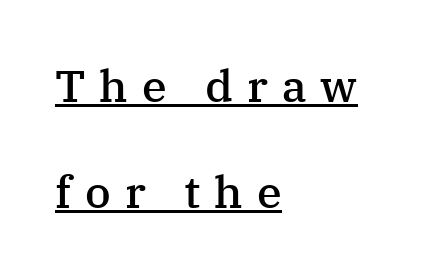
The text block is weighted toward the left margin, trailing off unevenly rightward. Successive baselines arrive slowly, with a big drop between each. A typesetter would call this heavily tracked-out type. The passage shown is typeset with a serif family.
